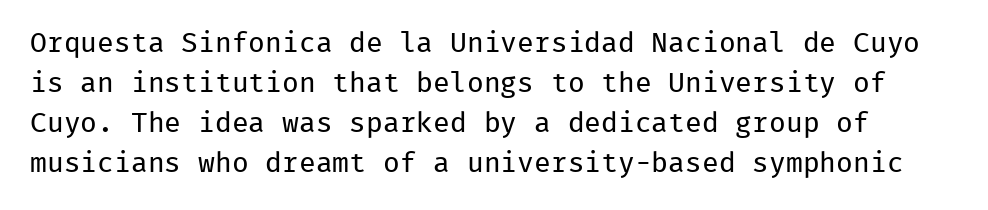
This sample keeps an unexceptional amount of space between lines. The weight tops out at a normal text grade. Does the type have serifs? No, each stem ends abruptly. Fixed-width glyphs throughout — classic coding-font behaviour.
